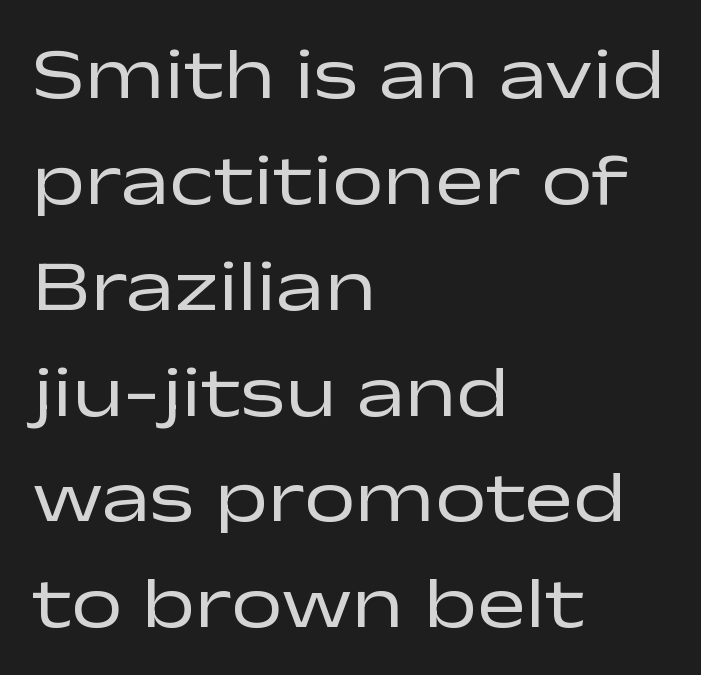
The letters stand upright; this is a roman face. The rendering shows plain stroke endings on the letterforms — a sans-serif design. Each line starts at the same left margin while the right side varies. Leading: standard. Type without underlining.
